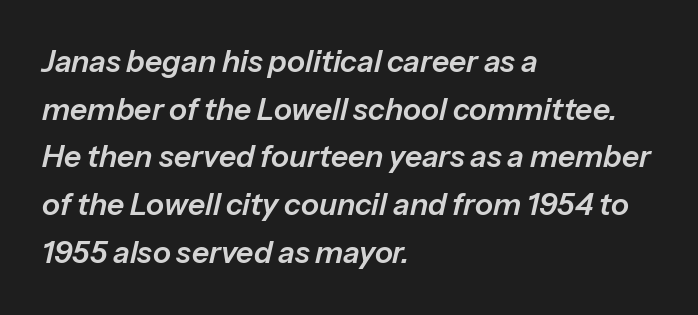
Would a proofreader flag this as italicized? Yes. The face used here is rendered with its standard letterfit. This sample has the flowing, uneven cadence of proportional lettering. Bare-footed words on every line. The setting favours the left margin, as ordinary paragraphs usually do.
